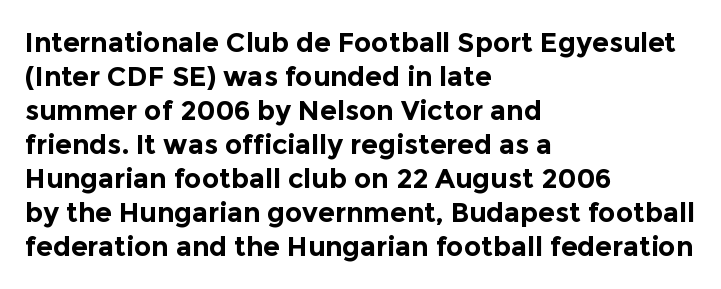
Does the weight exceed regular? Yes, all the way to bold. Short note: letters normally spaced. The space beneath each line is pristine and unruled. The typesetter chose a ragged-right arrangement here. Posture: vertical. The passage shown stacks its lines at a standard gap.
